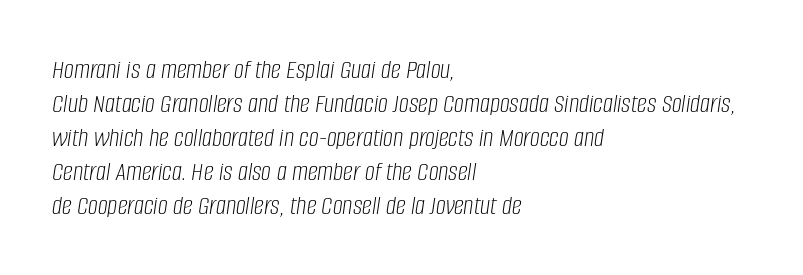
A typesetter would call this zero additional tracking. Each letter keeps its own natural width here, so spacing adapts to shape. Plain, unruled lines of type. The text block is weighted toward the left margin, trailing off unevenly rightward.
